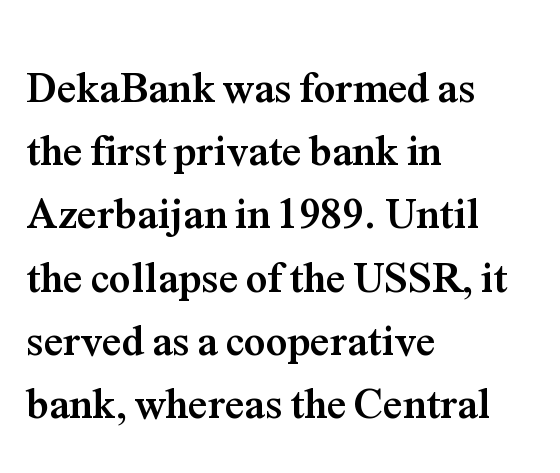
The image shows 43 px semibold serif type, upright; set left-aligned, normal line spacing (1.47x), normal letter spacing, not underlined; medium stroke contrast and a medium x-height.
